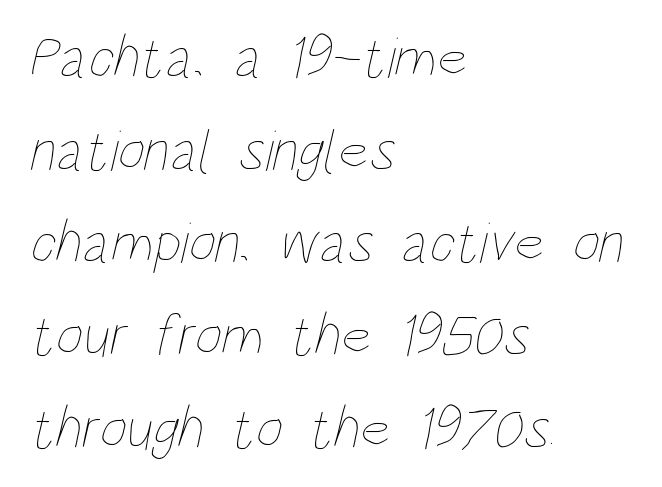
Tracking here is standard; glyphs follow each other at the usual distance. Decoration check: the copy has no underline. Looks like regular typesetting: each glyph gets only the width it needs. If you measured baseline to baseline, you'd find a middling distance. Casual observation: everything's shoved over to the left.
